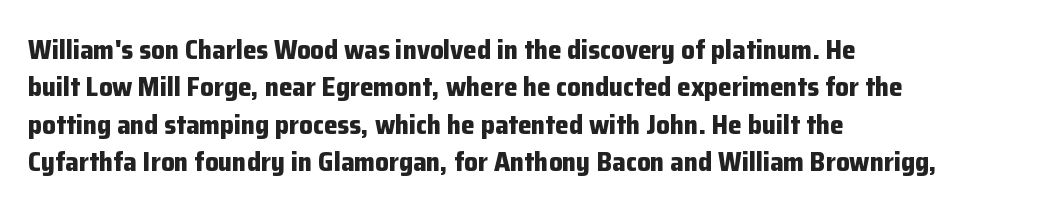
Q: Is the text bold? A: Yes.
Q: Is the text italic (slanted)? A: No, it is upright.
Q: Is the text underlined? A: No.
Q: How is the paragraph aligned? A: Left-aligned.
Q: Is the spacing between letters normal or unusually wide? A: Normal.
Q: Is the spacing between lines tight, normal or loose? A: Normal.
